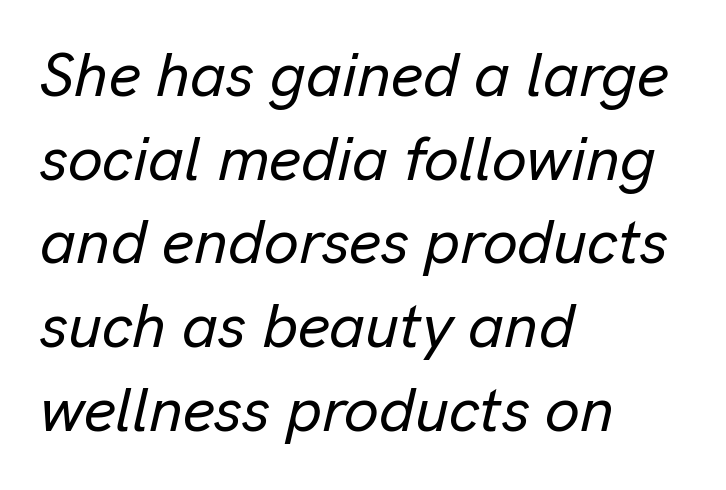
Lines of text with bare space underneath. The rag falls on the right side of this text block. Is this a fixed-width face? No — the glyphs have proportional, varying widths. The passage shown stacks its lines at a standard gap.
